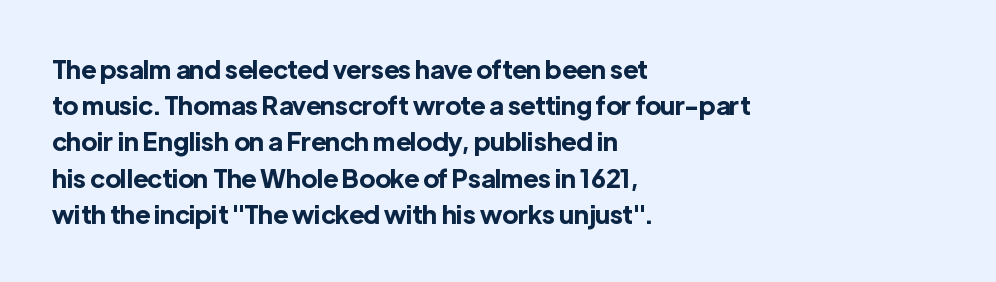
The image shows 25 px bold type, upright; set left-aligned, normal line spacing (1.45x), normal letter spacing, not underlined.
